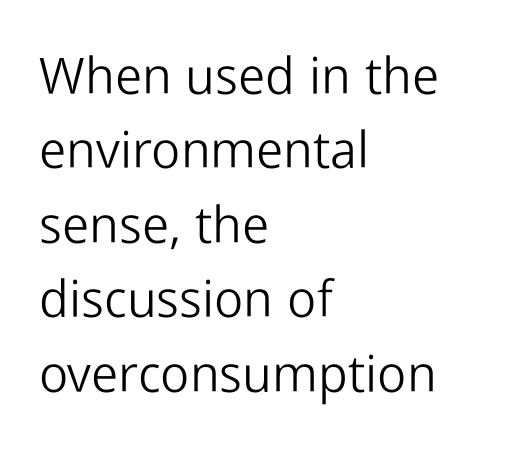
The image shows 51 px light sans-serif type, upright; set left-aligned, normal line spacing (1.46x), normal letter spacing, not underlined; low stroke contrast and a medium x-height.
